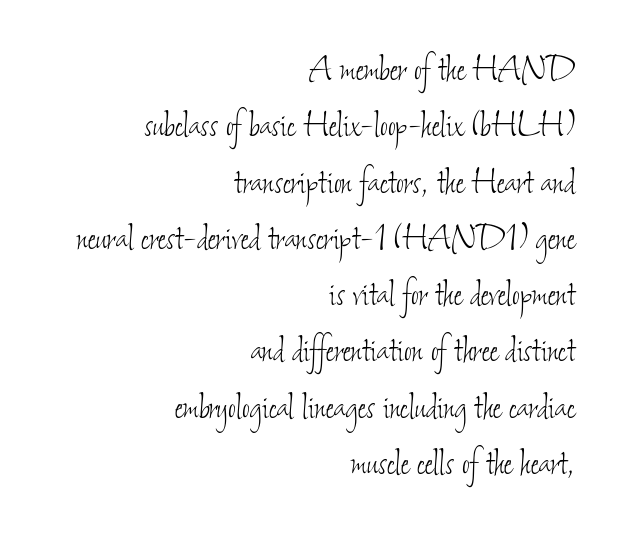
This rendering uses right alignment, leaving the left contour irregular. The passage shown has conventional tracking throughout. Honestly, the row spacing looks completely unremarkable. Stems here are at most as thick as an everyday book face. You could not count columns in this text — the font is proportionally spaced. A clean baseline with only descenders dipping below it.
